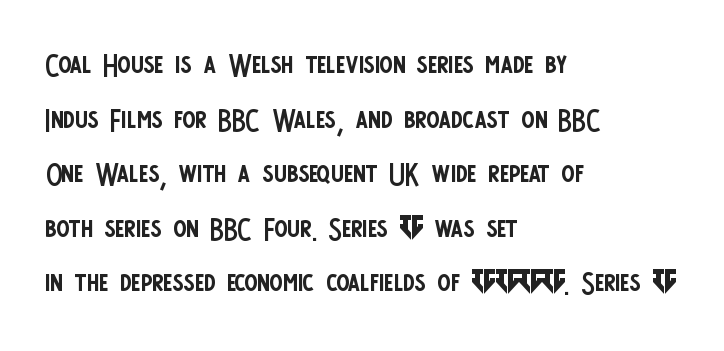
{"serif": "no", "italic": "no", "bold": "no", "weight": "regular", "width": "condensed", "stroke_contrast": "low", "x_height": "large", "monospaced": "no", "underline": "no", "align": "left", "line_spacing": "normal", "line_spacing_ratio": 1.4, "letter_spacing": "normal", "letter_spacing_em": 0.0, "glyph_px": 39}
